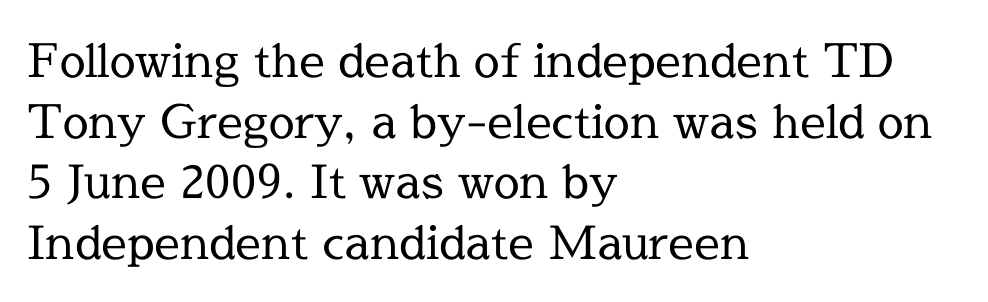
The line-height multiplier appears to be the usual default. Posture: upright roman. Spacing verdict: proportional, widths tailored to each character. Typographically, this falls in the serif category. The letterforms sit at book weight or below. The letterforms sit shoulder to shoulder at normal distance.
